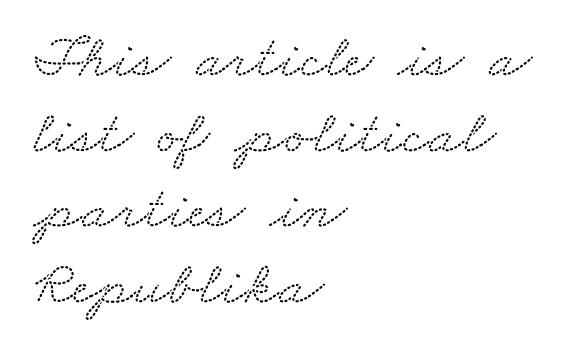
The letters advance in unequal steps, a hallmark of proportional type. The lines are quadded left. The strip under each line holds only bare page. Classification — serif.
